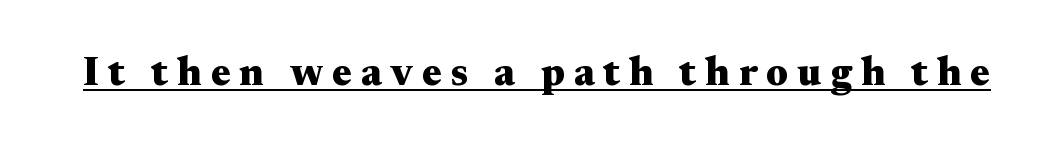
The image shows 40 px heavy, wide serif type, upright; set unusually wide letter spacing (+0.23 em), underlined; medium stroke contrast and a small x-height.
